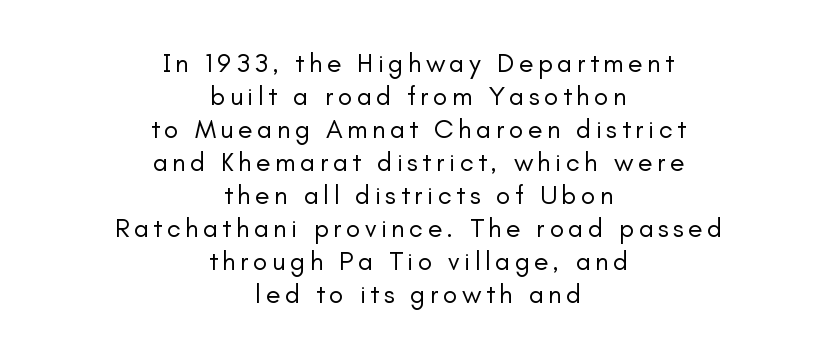
Q: Is the text bold? A: No.
Q: Is the text italic (slanted)? A: No, it is upright.
Q: Is the text underlined? A: No.
Q: How is the paragraph aligned? A: Centered.
